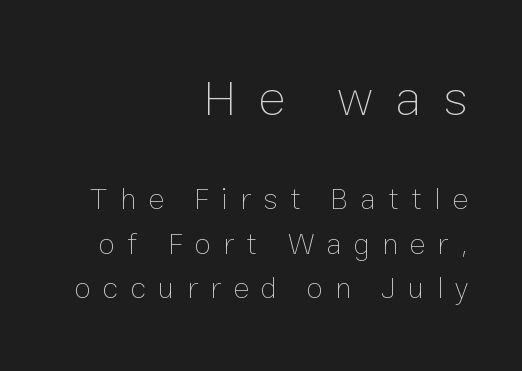
Q: Is the text bold? A: No.
Q: Is the text italic (slanted)? A: No, it is upright.
Q: Is the text underlined? A: No.
Q: How is the paragraph aligned? A: Right-aligned.
Q: Is the spacing between letters normal or unusually wide? A: Unusually wide.
Q: Is the spacing between lines tight, normal or loose? A: Normal.
Q: Which block of text is set in a larger size, the first (top) or the second (bottom)? A: The first (top) one.
Q: Width (condensed, normal, or wide)? A: Normal.
Q: Stroke contrast? A: Low.
Q: x-height? A: Medium.
Q: Monospaced? A: No.
